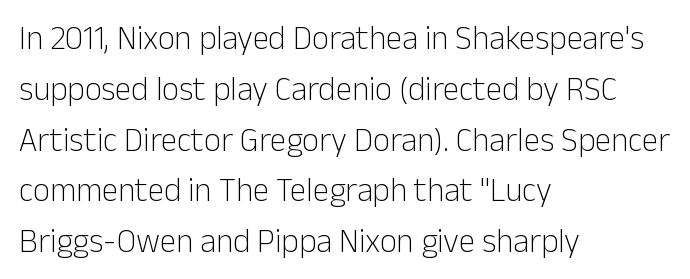
The image shows 33 px light sans-serif type, upright; set left-aligned, normal line spacing (1.54x), normal letter spacing, not underlined; low stroke contrast and a medium x-height.
